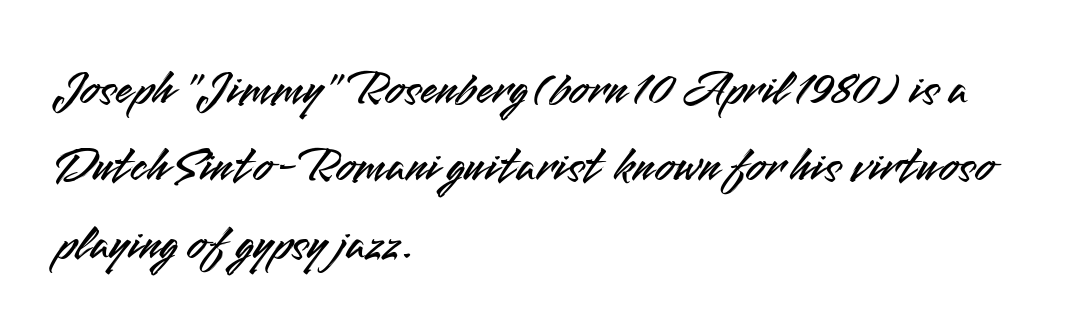
The image shows 50 px sans-serif type; set left-aligned, normal line spacing (1.55x), normal letter spacing, not underlined; medium stroke contrast and a small x-height.
